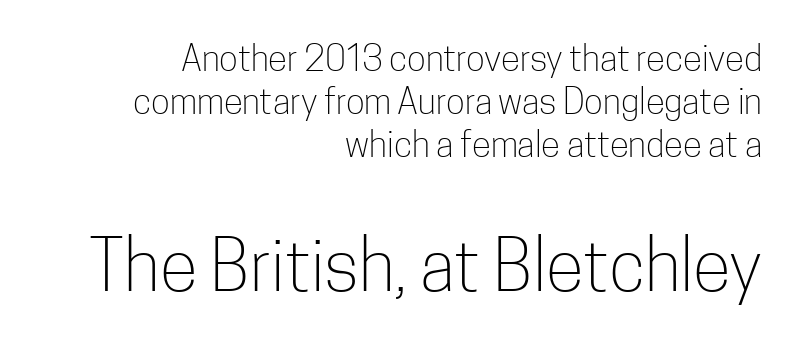
The typesetting does not lean heavy: it is not bold. How are the letters spaced? Ordinarily, with no added tracking. A student would notice the bottom passage is typeset larger than what precedes it. Italic: no, the glyphs are upright roman. Honestly, there is no underline to notice here at all. The rendering uses natural spacing where letterforms have individual widths.
